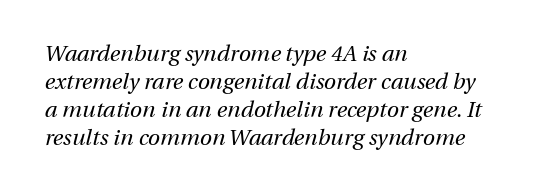
{"italic": "yes", "lean": "right", "slant_degrees": 13, "bold": "no", "underline": "no", "align": "left", "line_spacing": "normal", "line_spacing_ratio": 1.28, "letter_spacing": "normal", "letter_spacing_em": 0.0, "glyph_px": 22}
